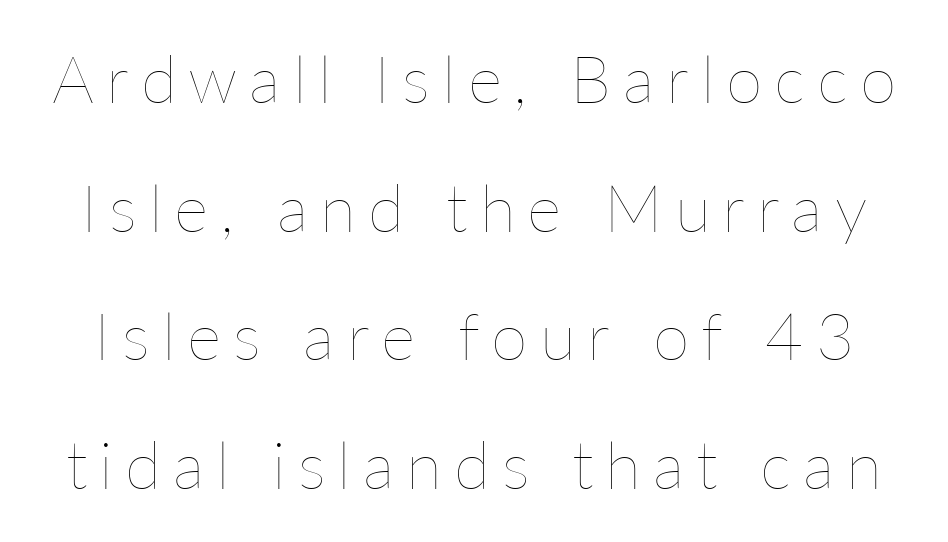
Q: Is the text bold? A: No.
Q: Is the text italic (slanted)? A: No, it is upright.
Q: Is the text underlined? A: No.
Q: Is the spacing between lines tight, normal or loose? A: Loose.
Q: Width (condensed, normal, or wide)? A: Normal.
Q: Stroke contrast? A: Low.
Q: x-height? A: Medium.
Q: Monospaced? A: No.
